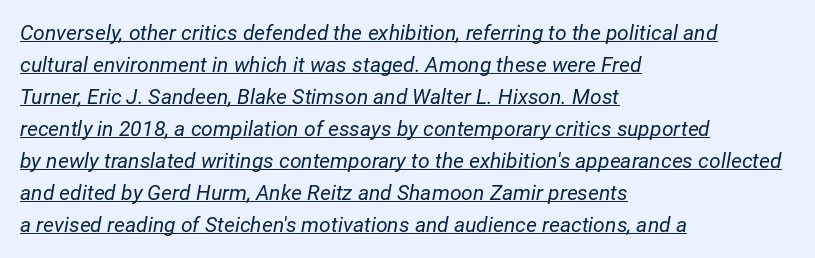
The image shows 21 px text type, italic (leaning right); set left-aligned, normal line spacing (1.52x), normal letter spacing, underlined.
